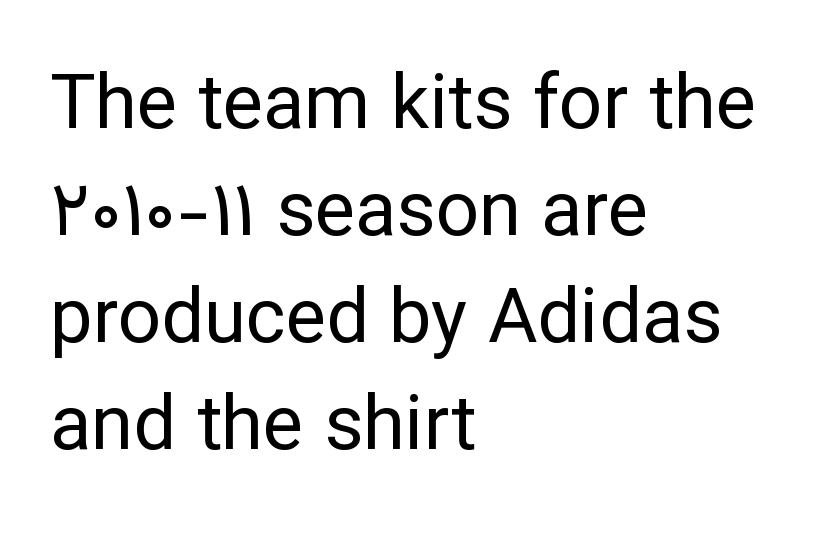
{"serif": "no", "italic": "no", "bold": "no", "weight": "regular", "width": "normal", "stroke_contrast": "low", "x_height": "medium", "monospaced": "no", "underline": "no", "align": "left", "line_spacing": "normal", "line_spacing_ratio": 1.41, "letter_spacing": "normal", "letter_spacing_em": 0.0, "glyph_px": 76}
